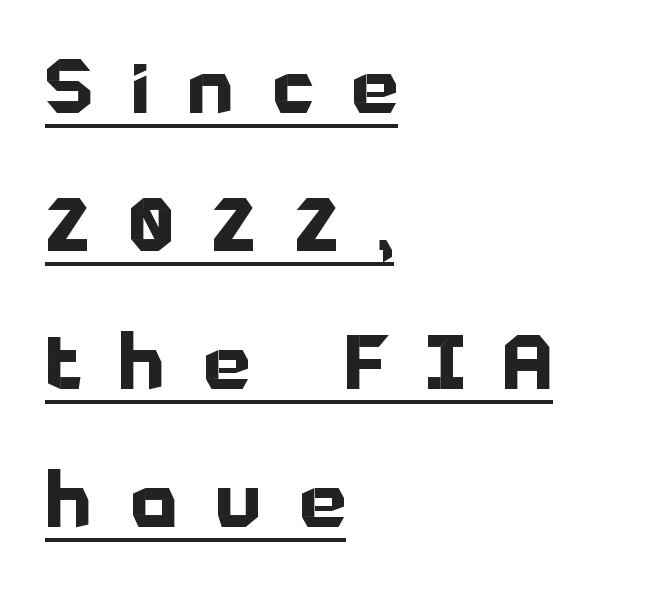
Q: Is the text bold? A: Yes.
Q: Is the text italic (slanted)? A: No, it is upright.
Q: Is the typeface a serif or a sans-serif typeface? A: Sans-serif.
Q: Is the text underlined? A: Yes.
Q: How is the paragraph aligned? A: Left-aligned.
Q: Is the spacing between letters normal or unusually wide? A: Unusually wide.
Q: Width (condensed, normal, or wide)? A: Normal.
Q: Stroke contrast? A: Low.
Q: x-height? A: Medium.
Q: Monospaced? A: No.
